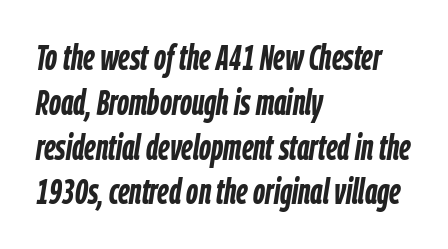
{"italic": "yes", "lean": "right", "slant_degrees": 9, "bold": "yes", "weight": "semibold", "width": "condensed", "stroke_contrast": "low", "x_height": "medium", "monospaced": "no", "underline": "no", "align": "left", "line_spacing": "normal", "line_spacing_ratio": 1.28, "letter_spacing": "normal", "letter_spacing_em": 0.0, "glyph_px": 35}
